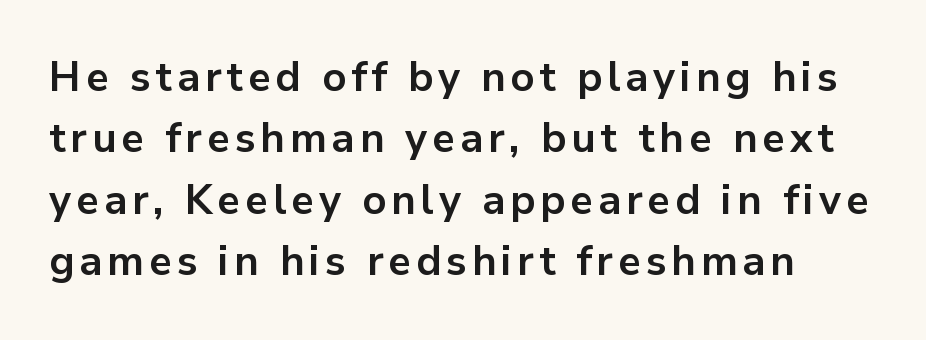
{"serif": "no", "italic": "no", "bold": "yes", "weight": "bold", "width": "normal", "stroke_contrast": "low", "x_height": "medium", "monospaced": "no", "underline": "no", "line_spacing": "normal", "line_spacing_ratio": 1.5, "glyph_px": 41}
